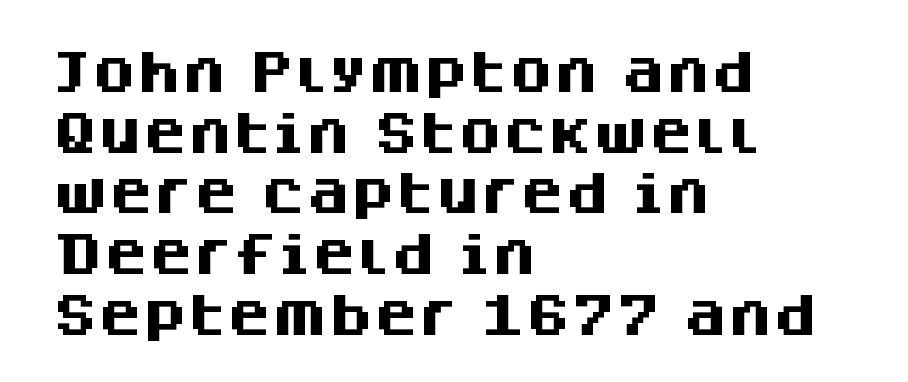
{"serif": "no", "italic": "no", "bold": "yes", "weight": "heavy", "width": "normal", "stroke_contrast": "medium", "x_height": "large", "monospaced": "no", "underline": "no", "align": "left", "line_spacing": "normal", "line_spacing_ratio": 1.35, "letter_spacing": "normal", "letter_spacing_em": 0.0, "glyph_px": 45}
